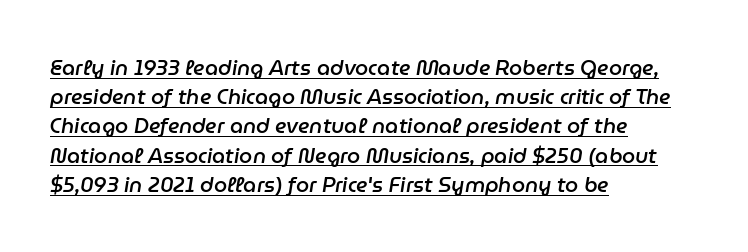
The image shows 21 px text type, italic (leaning right); set left-aligned, normal line spacing (1.39x), normal letter spacing, underlined.
